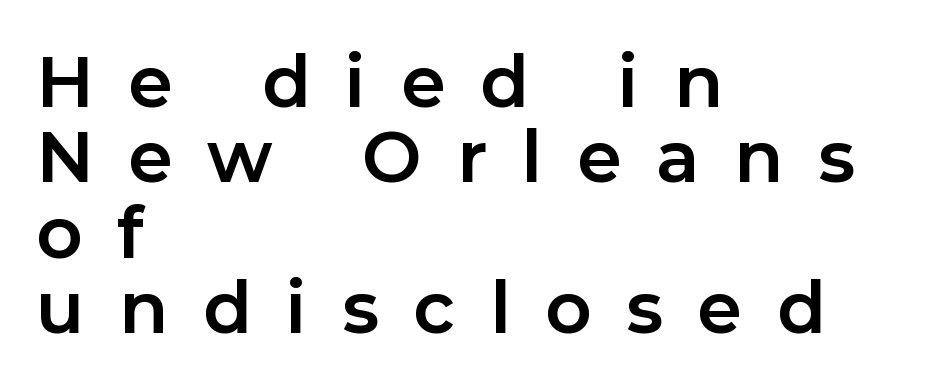
The baseline area is clear. Does the lettering tilt? It doesn't — this is upright. A typesetter would call this heavily tracked-out type. Notice how the passage keeps a crisp vertical edge on the left only. Each letter keeps its own natural width here, so spacing adapts to shape. Unlike a traditional serif, this face leaves its strokes unadorned.
